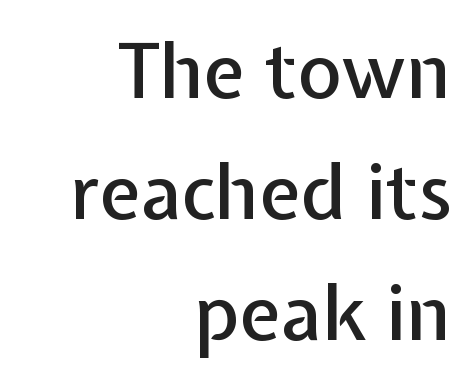
{"serif": "no", "italic": "no", "width": "normal", "stroke_contrast": "low", "x_height": "medium", "monospaced": "no", "underline": "no", "align": "right", "line_spacing": "normal", "line_spacing_ratio": 1.59, "letter_spacing": "normal", "letter_spacing_em": 0.0, "glyph_px": 76}
